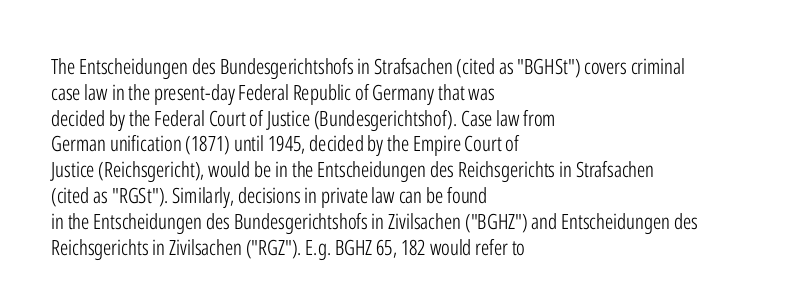
{"italic": "no", "bold": "no", "underline": "no", "align": "left", "line_spacing_ratio": 1.23, "letter_spacing": "normal", "letter_spacing_em": 0.0, "glyph_px": 21}
